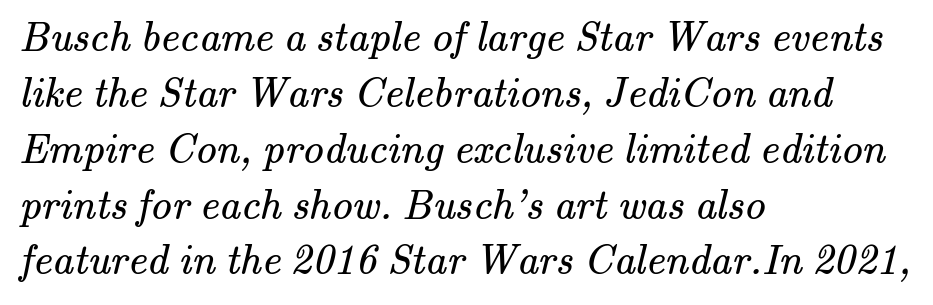
{"serif": "yes", "bold": "no", "weight": "regular", "width": "normal", "stroke_contrast": "medium", "x_height": "small", "monospaced": "no", "underline": "no", "align": "left", "line_spacing": "normal", "line_spacing_ratio": 1.33, "letter_spacing": "normal", "letter_spacing_em": 0.0, "glyph_px": 42}
